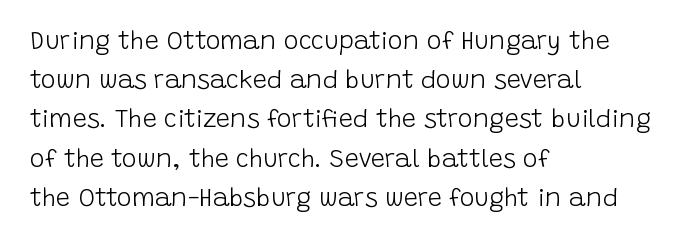
Q: Is the text bold? A: No.
Q: Is the text italic (slanted)? A: No, it is upright.
Q: Is the text underlined? A: No.
Q: How is the paragraph aligned? A: Left-aligned.
Q: Is the spacing between letters normal or unusually wide? A: Normal.
Q: Is the spacing between lines tight, normal or loose? A: Normal.
